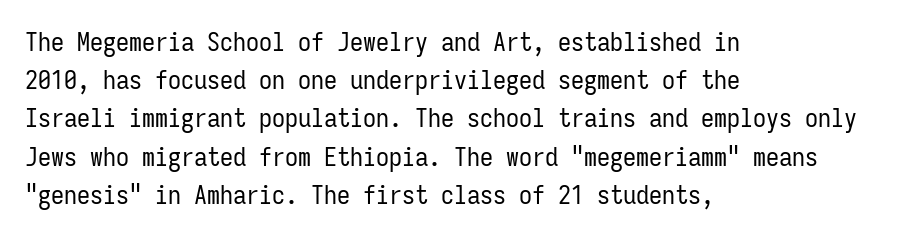
Q: Is the text bold? A: No.
Q: Is the text italic (slanted)? A: No, it is upright.
Q: Is the text underlined? A: No.
Q: How is the paragraph aligned? A: Left-aligned.
Q: Is the spacing between letters normal or unusually wide? A: Normal.
Q: Is the spacing between lines tight, normal or loose? A: Normal.
